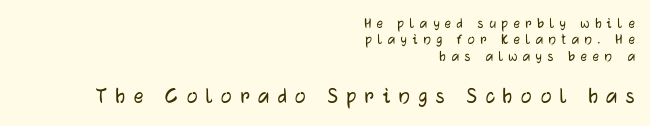
{"italic": "no", "underline": "no", "align": "right", "line_spacing": "tight", "line_spacing_ratio": 1.03, "letter_spacing": "wide", "letter_spacing_em": 0.35, "larger_block": "second", "size_ratio": 1.5, "glyph_px": 24}
